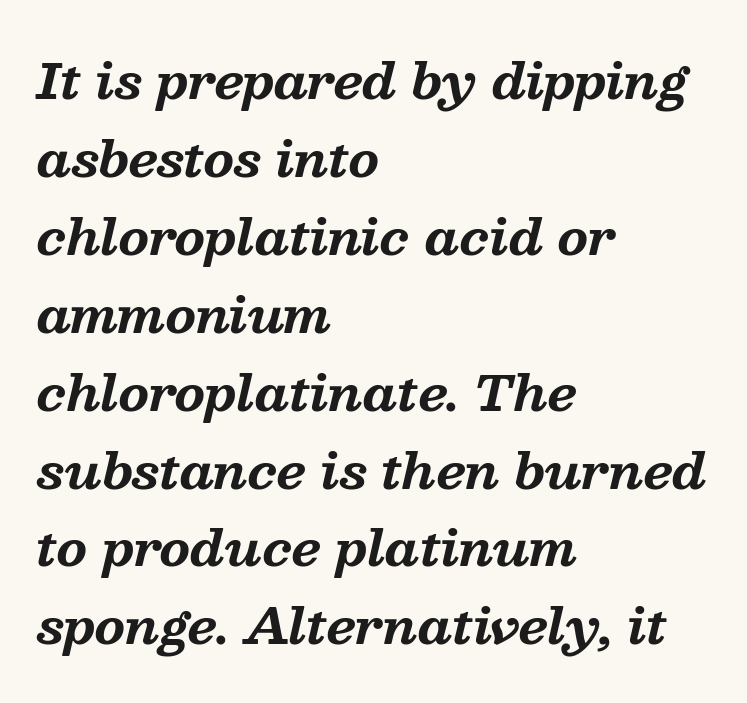
Typesetter's note: full bold, strokes at maximum text heaviness. The setting favours the left margin, as ordinary paragraphs usually do. Evenly set lines give the paragraph a standard silhouette. Students, note that the glyphs here touch the page at normal intervals. The string is rendered with underlining switched off.
